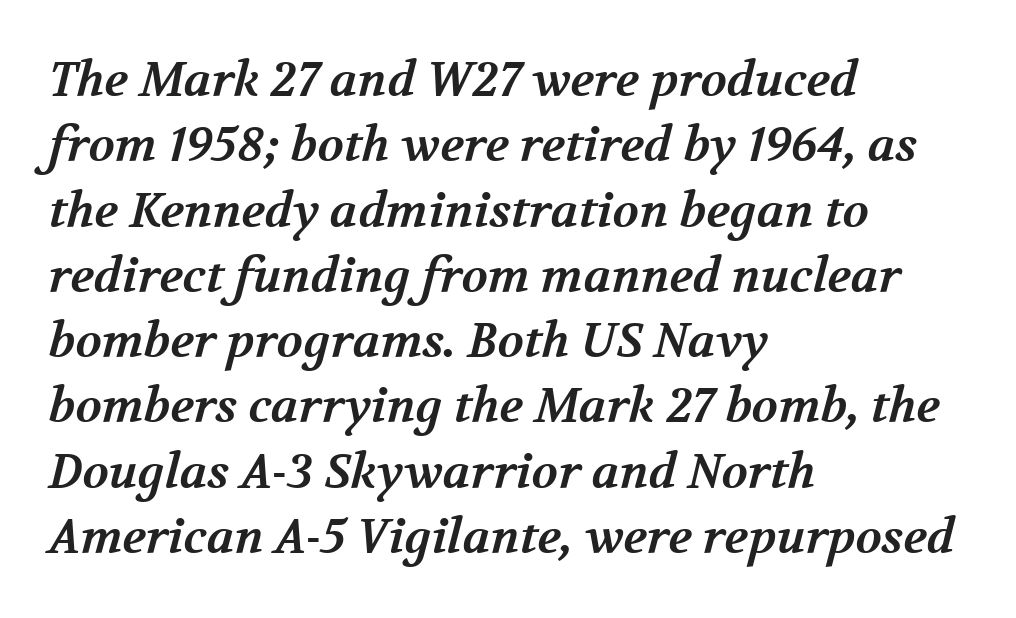
Q: Is the text bold? A: Yes.
Q: Is the typeface a serif or a sans-serif typeface? A: Serif.
Q: Is the text underlined? A: No.
Q: How is the paragraph aligned? A: Left-aligned.
Q: Is the spacing between letters normal or unusually wide? A: Normal.
Q: Is the spacing between lines tight, normal or loose? A: Normal.
Q: Width (condensed, normal, or wide)? A: Normal.
Q: Stroke contrast? A: Medium.
Q: x-height? A: Medium.
Q: Monospaced? A: No.
